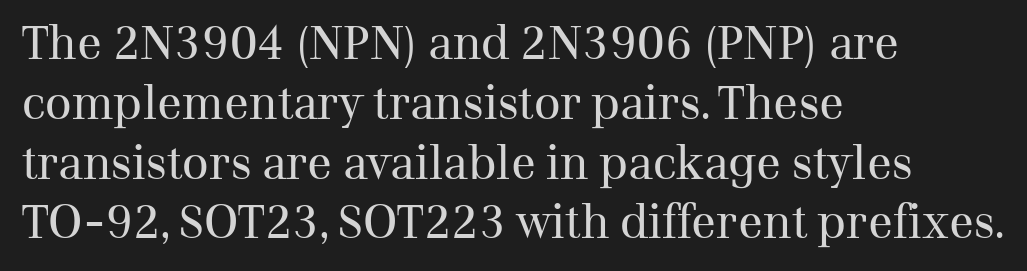
Typeset ragged right — the left edge is the straight one. Stroke terminals: seriffed. Is the letter spacing exaggerated? No — it looks like the ordinary default. The passage shown is not underscored anywhere. If you measured baseline to baseline, you'd find a middling distance.
